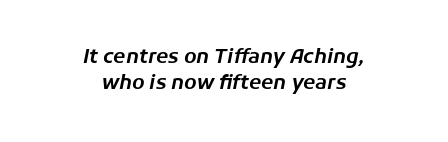
{"italic": "yes", "lean": "right", "slant_degrees": 11, "underline": "no", "align": "center", "line_spacing": "normal", "line_spacing_ratio": 1.3, "letter_spacing": "normal", "letter_spacing_em": 0.0, "glyph_px": 20}
